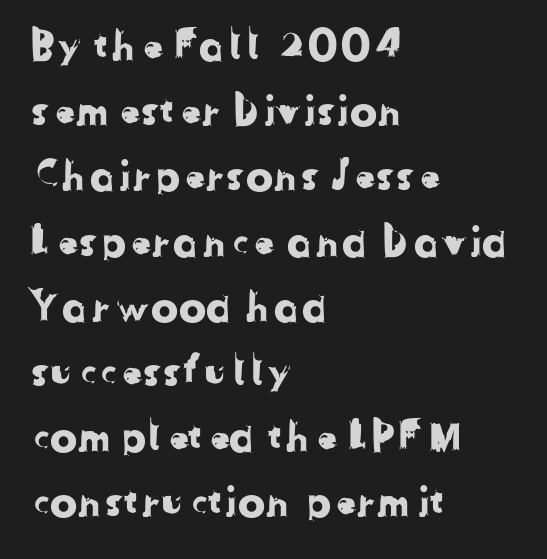
Q: Is the typeface a serif or a sans-serif typeface? A: Sans-serif.
Q: Is the text underlined? A: No.
Q: How is the paragraph aligned? A: Left-aligned.
Q: Is the spacing between letters normal or unusually wide? A: Normal.
Q: Is the spacing between lines tight, normal or loose? A: Normal.
Q: Width (condensed, normal, or wide)? A: Normal.
Q: Stroke contrast? A: Low.
Q: x-height? A: Medium.
Q: Monospaced? A: No.
